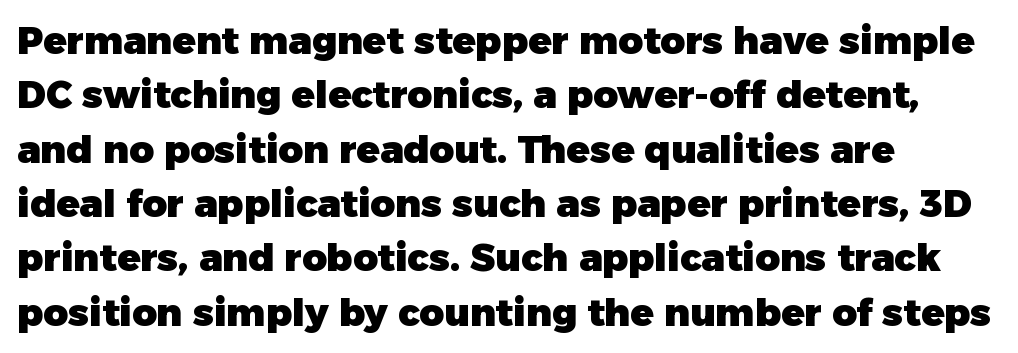
The image shows 38 px heavy sans-serif type, upright; set left-aligned, normal line spacing (1.43x), normal letter spacing, not underlined; low stroke contrast and a medium x-height.
